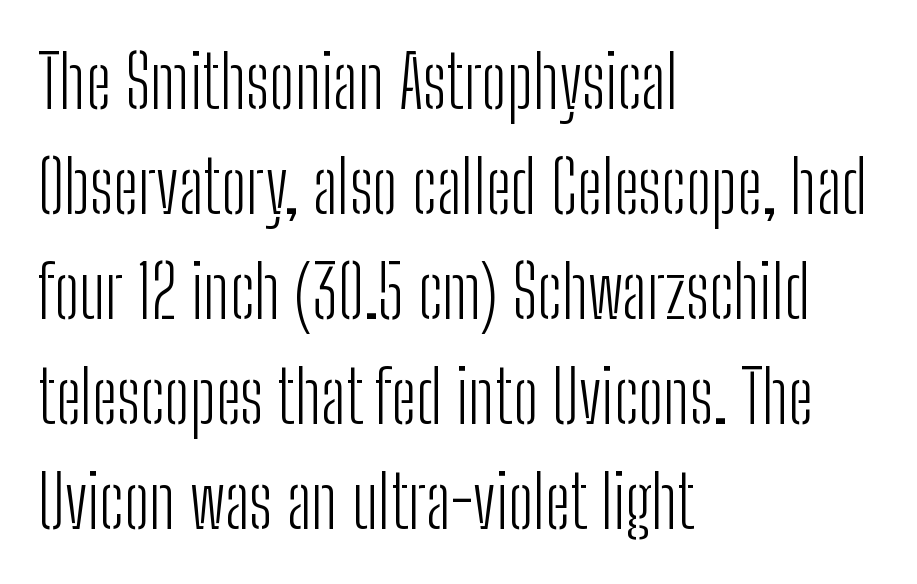
Q: Is the text bold? A: No.
Q: Is the text italic (slanted)? A: No, it is upright.
Q: Is the typeface a serif or a sans-serif typeface? A: Sans-serif.
Q: Is the text underlined? A: No.
Q: How is the paragraph aligned? A: Left-aligned.
Q: Is the spacing between letters normal or unusually wide? A: Normal.
Q: Is the spacing between lines tight, normal or loose? A: Normal.
Q: Width (condensed, normal, or wide)? A: Condensed.
Q: Stroke contrast? A: Low.
Q: x-height? A: Medium.
Q: Monospaced? A: No.
